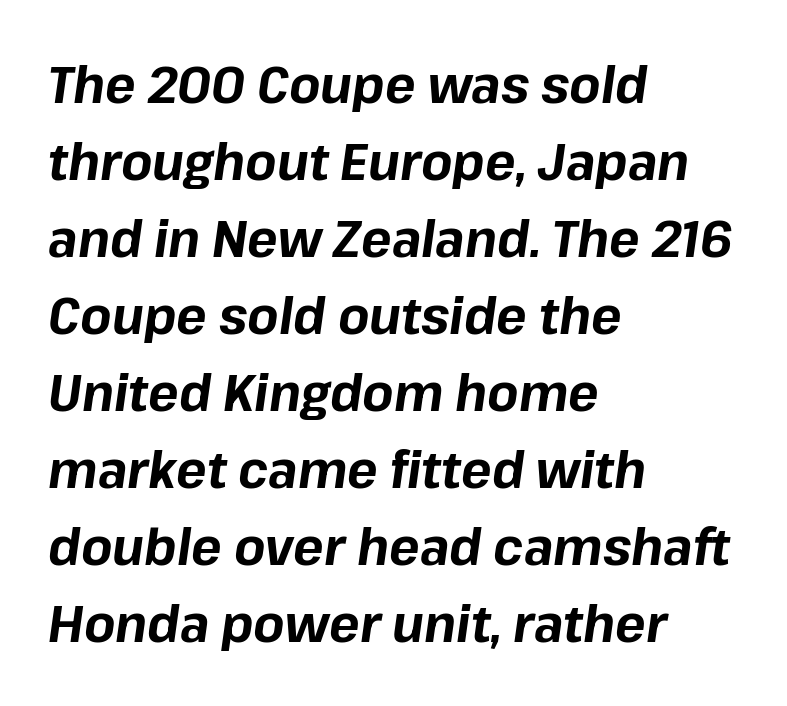
{"italic": "yes", "lean": "right", "slant_degrees": 8, "bold": "yes", "weight": "bold", "width": "normal", "stroke_contrast": "low", "x_height": "medium", "monospaced": "no", "underline": "no", "align": "left", "line_spacing": "normal", "line_spacing_ratio": 1.51, "letter_spacing": "normal", "letter_spacing_em": 0.0, "glyph_px": 51}
